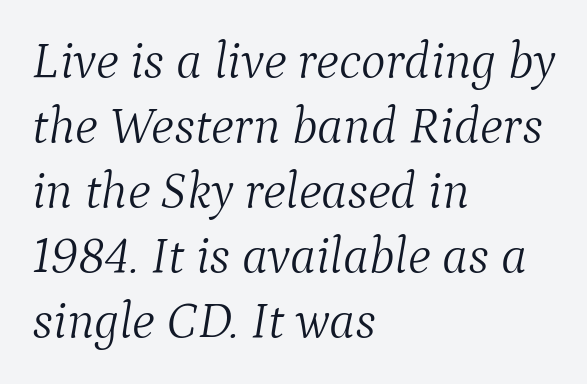
The image shows 52 px light serif type, italic (leaning right); set left-aligned, normal line spacing (1.25x), normal letter spacing, not underlined; medium stroke contrast and a medium x-height.
